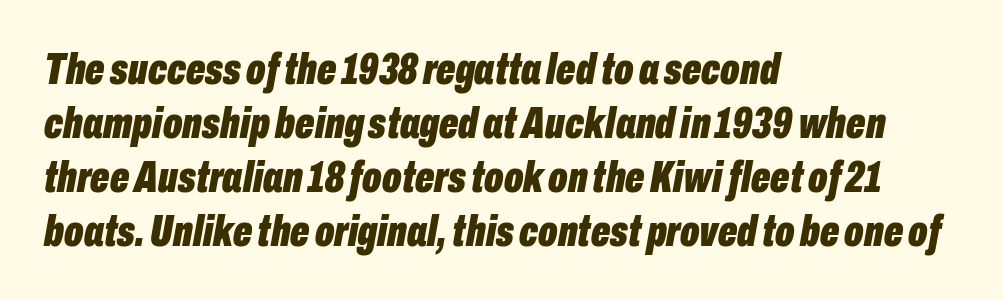
{"italic": "yes", "lean": "right", "slant_degrees": 10, "bold": "yes", "weight": "bold", "width": "condensed", "stroke_contrast": "low", "x_height": "medium", "monospaced": "no", "underline": "no", "align": "left", "line_spacing_ratio": 1.2, "letter_spacing": "normal", "letter_spacing_em": 0.0, "glyph_px": 45}
